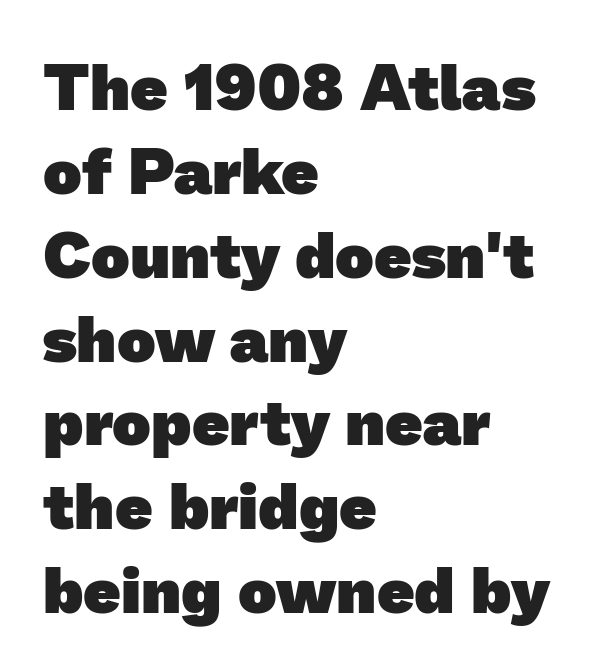
{"serif": "no", "bold": "yes", "weight": "heavy", "width": "normal", "stroke_contrast": "low", "x_height": "medium", "monospaced": "no", "underline": "no", "align": "left", "line_spacing": "normal", "line_spacing_ratio": 1.29, "letter_spacing": "normal", "letter_spacing_em": 0.0, "glyph_px": 65}
